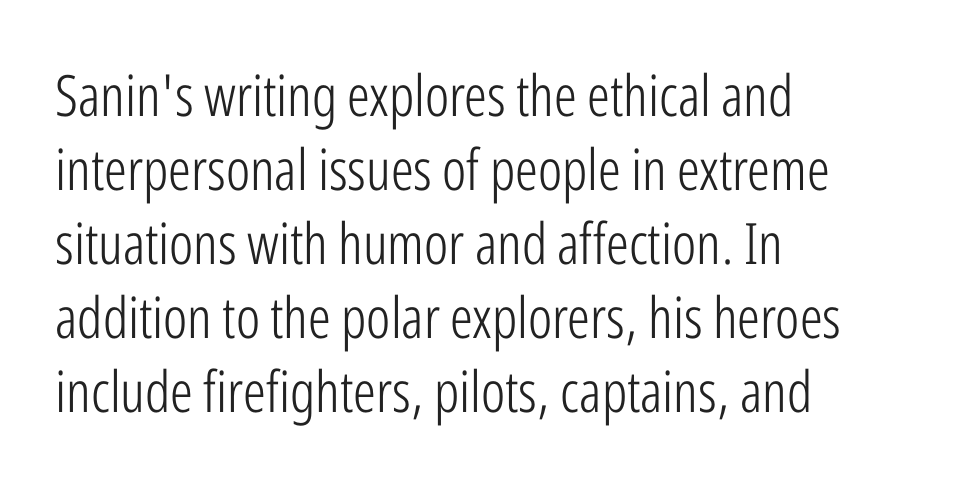
Q: Is the text bold? A: No.
Q: Is the text italic (slanted)? A: No, it is upright.
Q: Is the typeface a serif or a sans-serif typeface? A: Sans-serif.
Q: Is the text underlined? A: No.
Q: How is the paragraph aligned? A: Left-aligned.
Q: Is the spacing between letters normal or unusually wide? A: Normal.
Q: Is the spacing between lines tight, normal or loose? A: Normal.
Q: Width (condensed, normal, or wide)? A: Condensed.
Q: Stroke contrast? A: Low.
Q: x-height? A: Medium.
Q: Monospaced? A: No.
